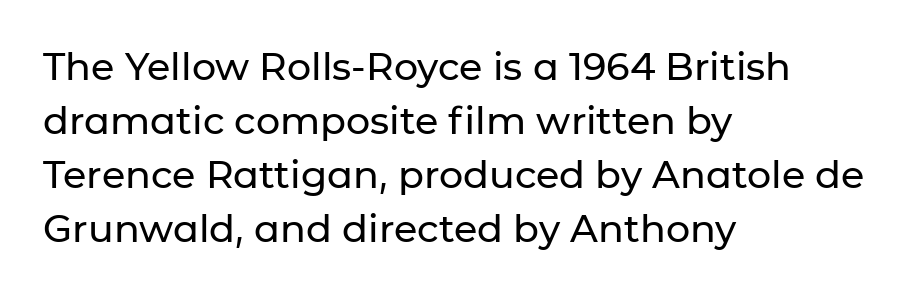
Q: Is the text italic (slanted)? A: No, it is upright.
Q: Is the typeface a serif or a sans-serif typeface? A: Sans-serif.
Q: Is the text underlined? A: No.
Q: How is the paragraph aligned? A: Left-aligned.
Q: Is the spacing between letters normal or unusually wide? A: Normal.
Q: Is the spacing between lines tight, normal or loose? A: Normal.
Q: Width (condensed, normal, or wide)? A: Normal.
Q: Stroke contrast? A: Low.
Q: x-height? A: Medium.
Q: Monospaced? A: No.
